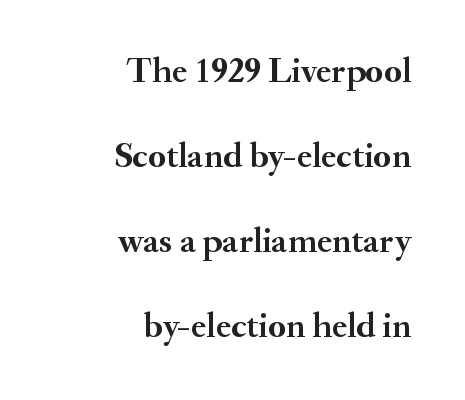
The lettering stays uniformly vertical, giving the passage a roman look. These lines are rendered in a variable-pitch font. Letter spacing: default. Bold? Absolutely — the strokes are thick and heavy. A typesetter would call this leading open, well beyond the default.
